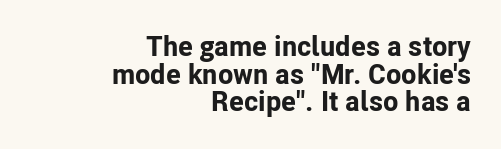
The image shows 28 px bold sans-serif type, upright; set right-aligned, tight line spacing (0.99x), normal letter spacing, not underlined; low stroke contrast and a medium x-height.
